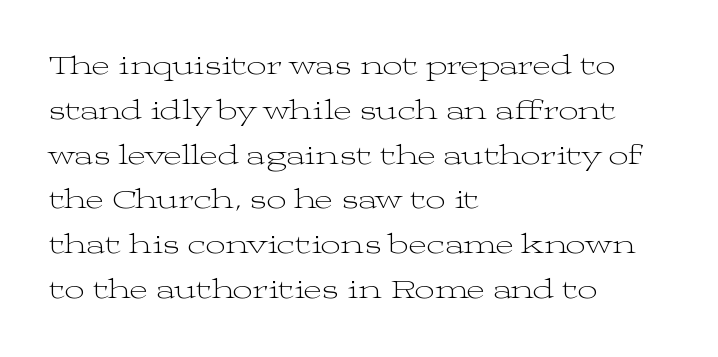
Q: Is the text bold? A: No.
Q: Is the text italic (slanted)? A: No, it is upright.
Q: Is the typeface a serif or a sans-serif typeface? A: Serif.
Q: Is the text underlined? A: No.
Q: How is the paragraph aligned? A: Left-aligned.
Q: Is the spacing between letters normal or unusually wide? A: Normal.
Q: Is the spacing between lines tight, normal or loose? A: Normal.
Q: Width (condensed, normal, or wide)? A: Wide.
Q: Stroke contrast? A: Medium.
Q: x-height? A: Medium.
Q: Monospaced? A: No.
